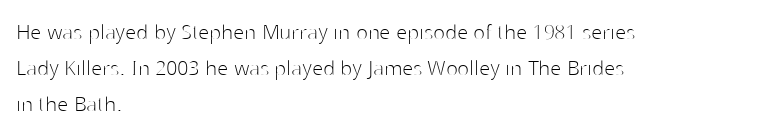
The cut favours lightness, reaching ordinary text weight at its darkest. Left-aligned paragraph, ragged on the right. There is no visible air inserted between adjacent glyphs. Has an underline been added? It has not. Upright lettering throughout. Leading matches the norm, producing a regular column.
